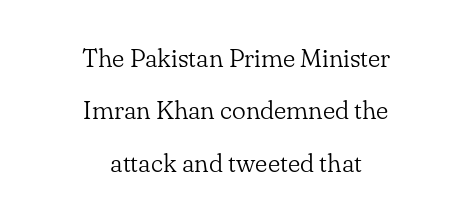
{"italic": "no", "bold": "no", "underline": "no", "align": "center", "line_spacing": "loose", "line_spacing_ratio": 2.01, "letter_spacing": "normal", "letter_spacing_em": 0.0, "glyph_px": 26}
